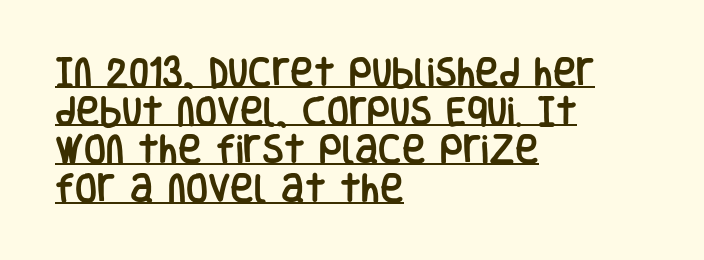
Q: Is the text italic (slanted)? A: No, it is upright.
Q: Is the typeface a serif or a sans-serif typeface? A: Sans-serif.
Q: Is the text underlined? A: Yes.
Q: How is the paragraph aligned? A: Left-aligned.
Q: Is the spacing between letters normal or unusually wide? A: Normal.
Q: Width (condensed, normal, or wide)? A: Condensed.
Q: Stroke contrast? A: Low.
Q: x-height? A: Large.
Q: Monospaced? A: No.
